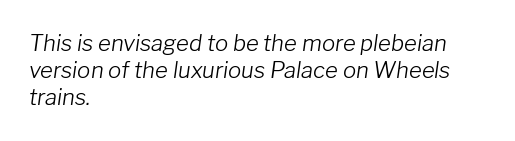
Q: Is the text bold? A: No.
Q: Is the text italic (slanted)? A: Yes, it leans right by about 8 degrees.
Q: Is the text underlined? A: No.
Q: How is the paragraph aligned? A: Left-aligned.
Q: Is the spacing between letters normal or unusually wide? A: Normal.
